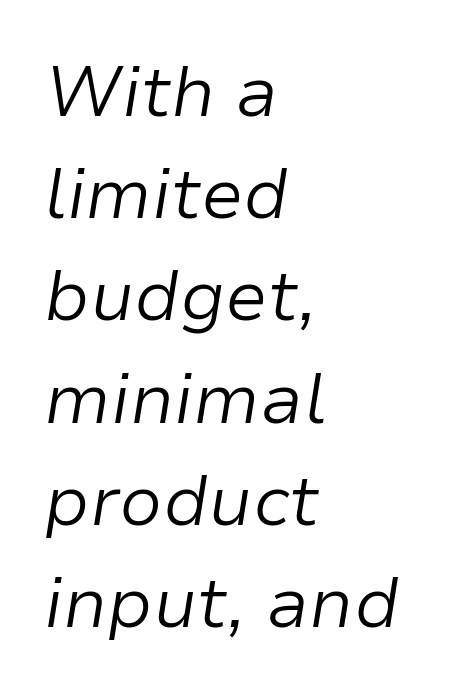
The image shows 71 px light type, italic (leaning right); set left-aligned, normal line spacing (1.44x), normal letter spacing, not underlined; low stroke contrast and a medium x-height.
